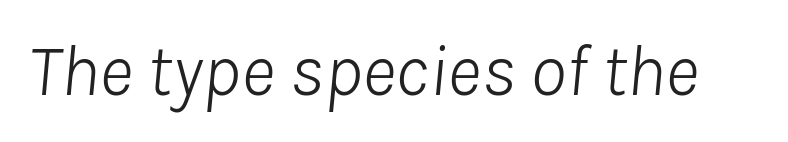
The weight tops out at a normal text grade. Check the space under the baseline: it is left empty. Posture: slanted. This sample has the flowing, uneven cadence of proportional lettering. In terms of letterspacing, this is plain default setting.
